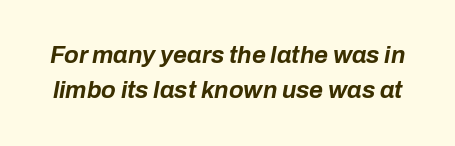
Just letters on the line, the space beneath them empty. Each glyph is drawn with heavy, bold strokes. Here the glyphs are tracked normally, forming tight word shapes. Is there much room between lines? A standard amount, neither cramped nor airy. These lines were composed using italics.
